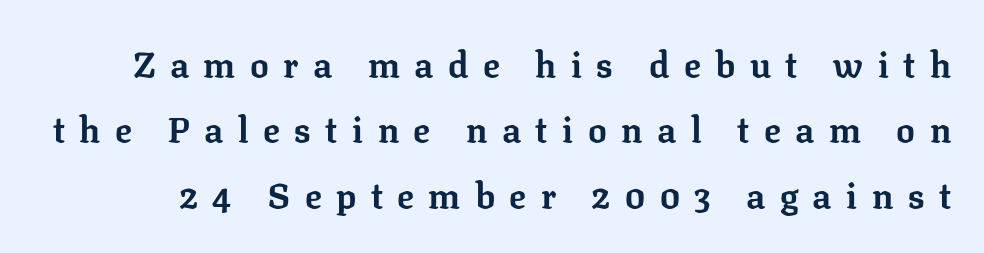
The image shows 35 px bold serif type, upright; set line spacing 1.87x, unusually wide letter spacing (+0.41 em), not underlined; low stroke contrast and a medium x-height.
